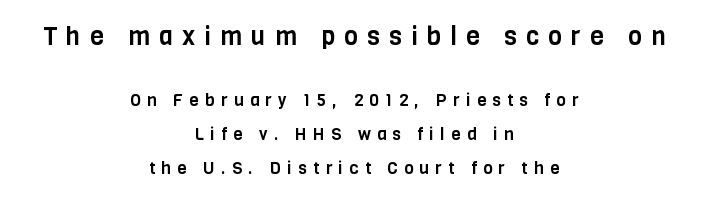
Q: Is the text italic (slanted)? A: No, it is upright.
Q: Is the text underlined? A: No.
Q: How is the paragraph aligned? A: Centered.
Q: Is the spacing between letters normal or unusually wide? A: Unusually wide.
Q: Is the spacing between lines tight, normal or loose? A: Loose.
Q: Which block of text is set in a larger size, the first (top) or the second (bottom)? A: The first (top) one.
